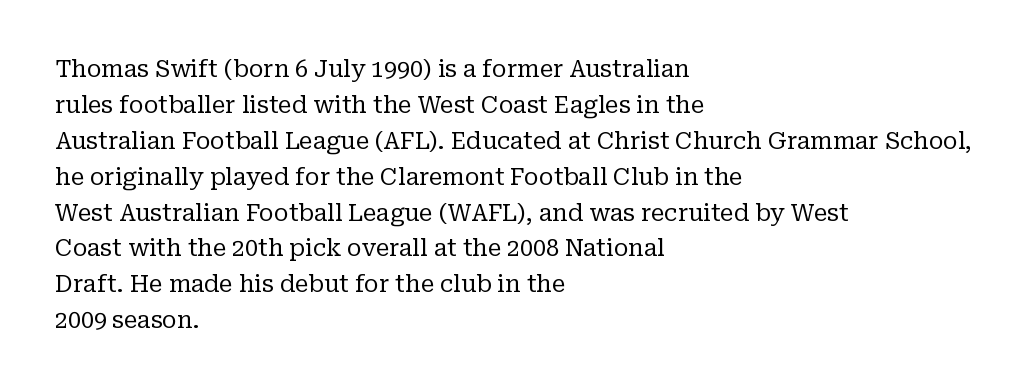
Q: Is the text bold? A: No.
Q: Is the text italic (slanted)? A: No, it is upright.
Q: Is the text underlined? A: No.
Q: How is the paragraph aligned? A: Left-aligned.
Q: Is the spacing between letters normal or unusually wide? A: Normal.
Q: Is the spacing between lines tight, normal or loose? A: Normal.
